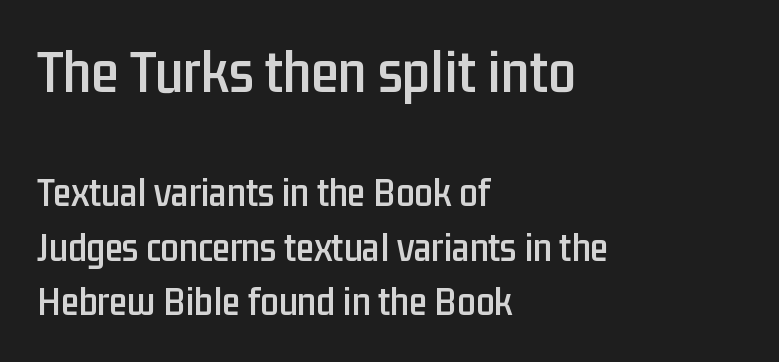
{"serif": "no", "italic": "no", "width": "condensed", "stroke_contrast": "low", "x_height": "medium", "monospaced": "no", "underline": "no", "align": "left", "line_spacing": "normal", "line_spacing_ratio": 1.33, "letter_spacing": "normal", "letter_spacing_em": 0.0, "larger_block": "first", "size_ratio": 1.51, "glyph_px": 62}
